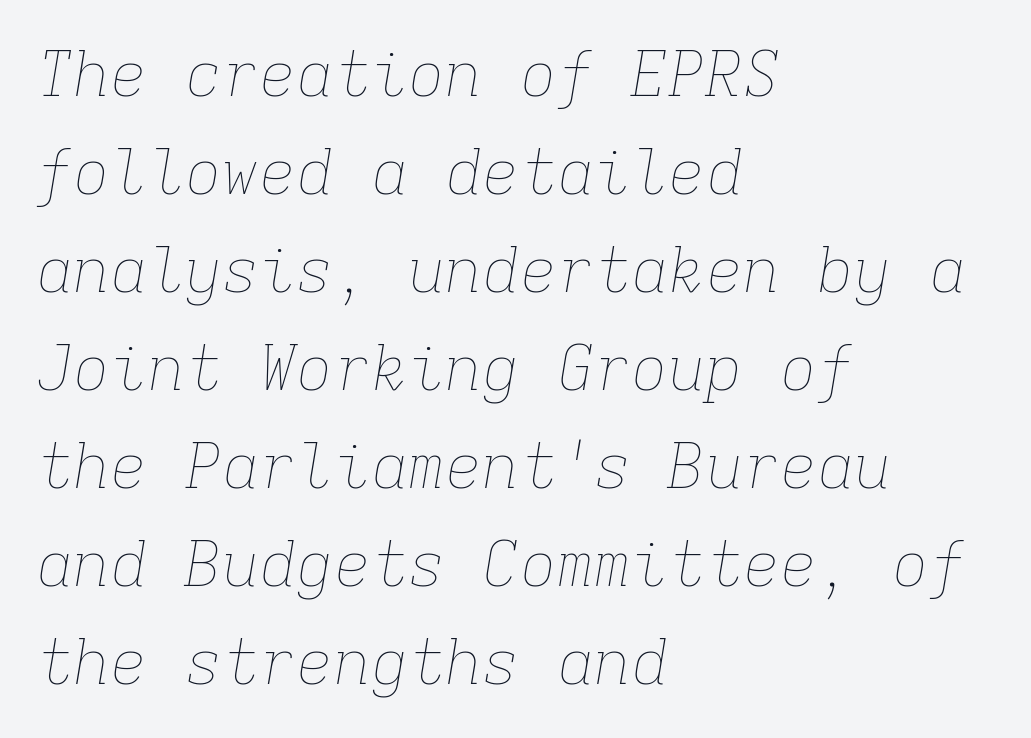
Each letter, wide or thin by design, is forced into the same width here. Compared with a typical body face, this is equally light or lighter still. The line-height multiplier appears to be the usual default. The baseline area is clear. Looking at the ascenders, they clearly lean. A classic flush-left, rag-right setting is used for this passage.
